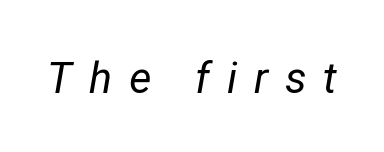
The image shows 43 px regular-weight type, italic (leaning right); set unusually wide letter spacing (+0.39 em), not underlined; low stroke contrast and a medium x-height.
